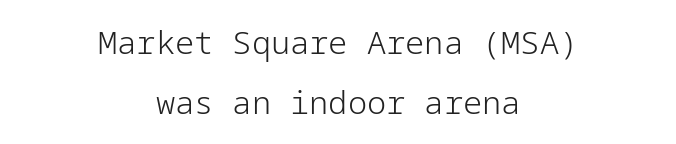
The image shows 32 px light sans-serif type, upright; set centered, line spacing 1.89x, normal letter spacing, not underlined; low stroke contrast and a medium x-height.
